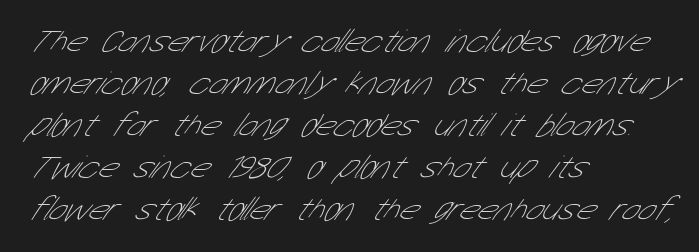
{"serif": "no", "bold": "no", "weight": "thin", "width": "condensed", "stroke_contrast": "low", "x_height": "medium", "monospaced": "no", "underline": "no", "align": "left", "line_spacing": "normal", "line_spacing_ratio": 1.27, "letter_spacing": "normal", "letter_spacing_em": 0.0, "glyph_px": 33}
